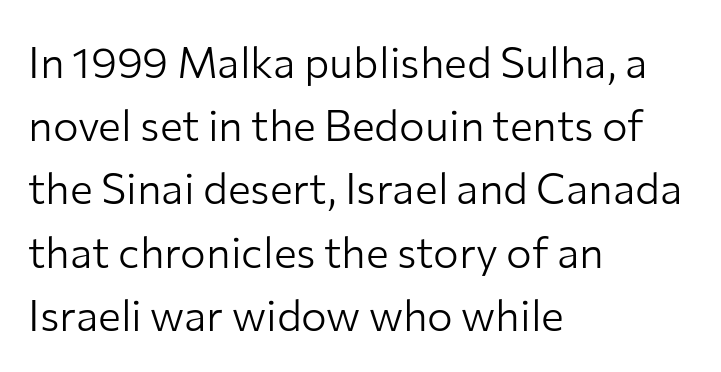
Q: Is the text bold? A: No.
Q: Is the text italic (slanted)? A: No, it is upright.
Q: Is the typeface a serif or a sans-serif typeface? A: Sans-serif.
Q: Is the text underlined? A: No.
Q: How is the paragraph aligned? A: Left-aligned.
Q: Is the spacing between letters normal or unusually wide? A: Normal.
Q: Is the spacing between lines tight, normal or loose? A: Normal.
Q: Width (condensed, normal, or wide)? A: Normal.
Q: Stroke contrast? A: Low.
Q: x-height? A: Medium.
Q: Monospaced? A: No.
